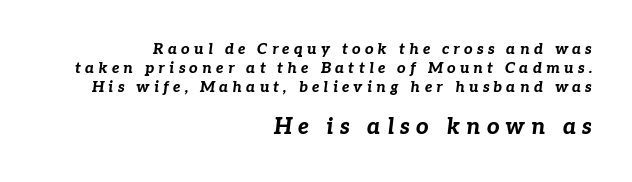
{"italic": "yes", "lean": "right", "slant_degrees": 7, "bold": "yes", "underline": "no", "align": "right", "line_spacing": "normal", "line_spacing_ratio": 1.26, "letter_spacing": "wide", "letter_spacing_em": 0.28, "larger_block": "second", "size_ratio": 1.47, "glyph_px": 22}
